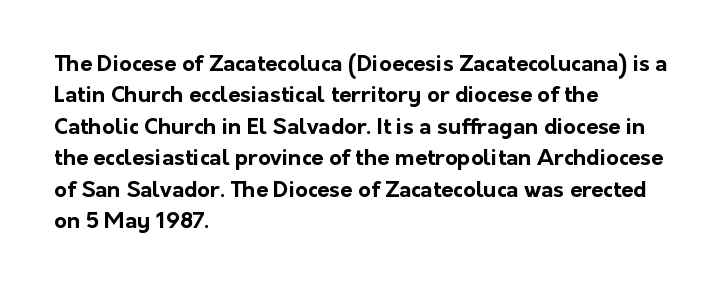
Q: Is the text bold? A: Yes.
Q: Is the text italic (slanted)? A: No, it is upright.
Q: Is the text underlined? A: No.
Q: How is the paragraph aligned? A: Left-aligned.
Q: Is the spacing between letters normal or unusually wide? A: Normal.
Q: Is the spacing between lines tight, normal or loose? A: Normal.
